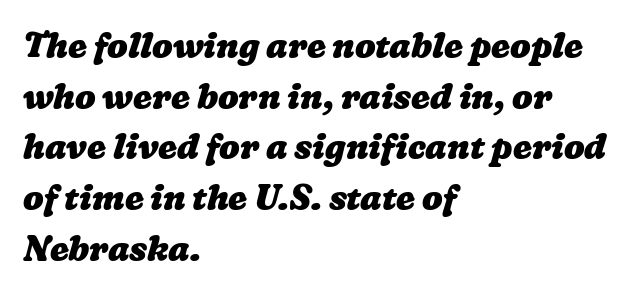
{"bold": "yes", "weight": "heavy", "width": "wide", "stroke_contrast": "low", "x_height": "medium", "monospaced": "no", "underline": "no", "align": "left", "line_spacing": "normal", "line_spacing_ratio": 1.49, "letter_spacing": "normal", "letter_spacing_em": 0.0, "glyph_px": 34}
